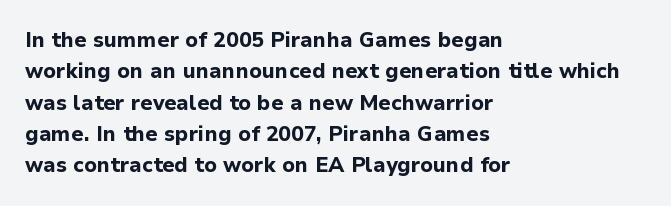
The image shows 21 px bold type, upright; set left-aligned, normal line spacing (1.49x), normal letter spacing, not underlined.
